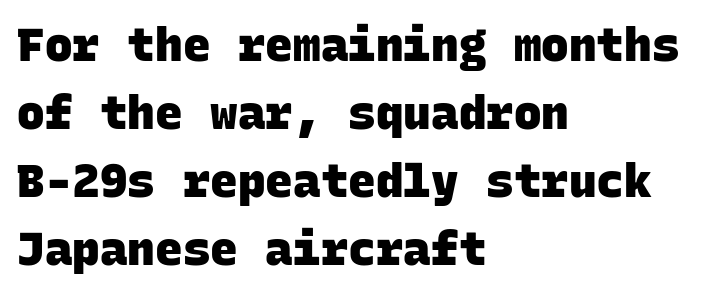
In terms of leading, this rendering sits right in the middle. Letter spacing: default. The passage is arranged the way most books set body copy — flush left. Is this a fixed-width face? Yes — each glyph sits in an identical cell. Chunky letters — that's bold for sure. The characters display no serif detailing; their extremities are plain.
